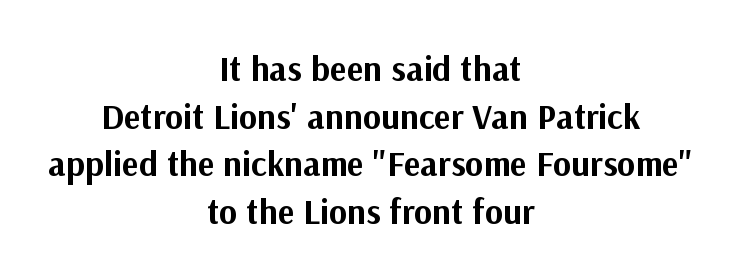
The image shows 35 px bold sans-serif type, upright; set centered, normal line spacing (1.36x), normal letter spacing, not underlined; medium stroke contrast and a medium x-height.
